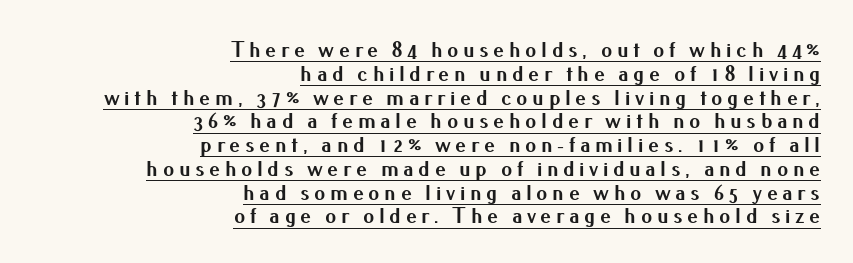
Q: Is the text bold? A: Yes.
Q: Is the text italic (slanted)? A: No, it is upright.
Q: Is the text underlined? A: Yes.
Q: How is the paragraph aligned? A: Right-aligned.
Q: Is the spacing between letters normal or unusually wide? A: Unusually wide.
Q: Is the spacing between lines tight, normal or loose? A: Tight.
